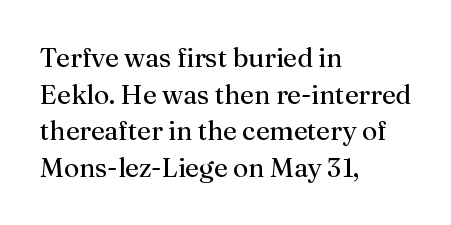
Reading down the block, your eye returns to a fixed left position each line. Do the letters lean? They stand straight. The strip under each line holds only bare page. Bold? No — there's no thickening of the strokes. Line spacing here is normal. Glyph-to-glyph distance matches everyday printed text.
